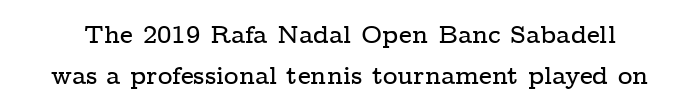
The vertical gap from one line to the next is medium. The lettering stays uniformly vertical, giving the passage a roman look. The string is rendered with underlining switched off. No extra tracking has been applied to these lines.
